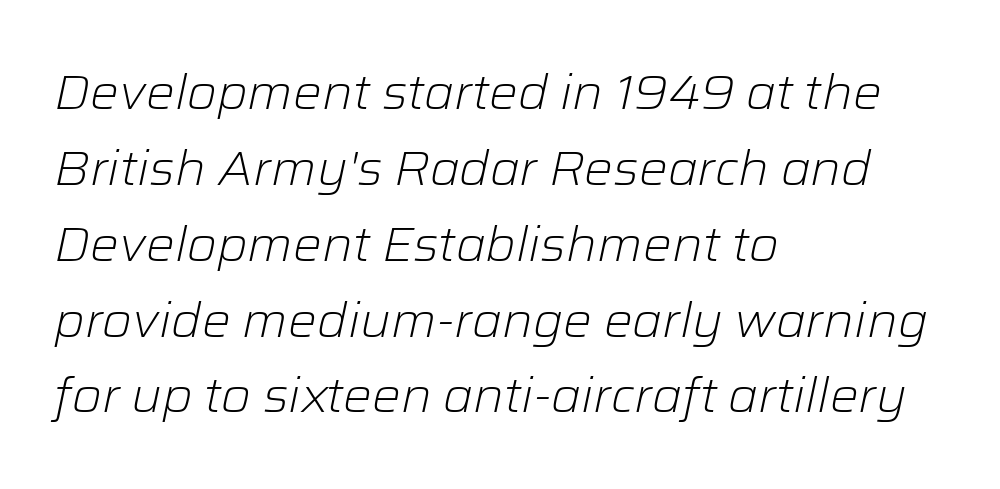
Each stroke keeps to a modest, everyday thickness or less. A normal amount of white space separates one row of letters from the next. Looks like regular typesetting: each glyph gets only the width it needs. The foot of each line stays bare and open. Reading down the block, your eye returns to a fixed left position each line.
